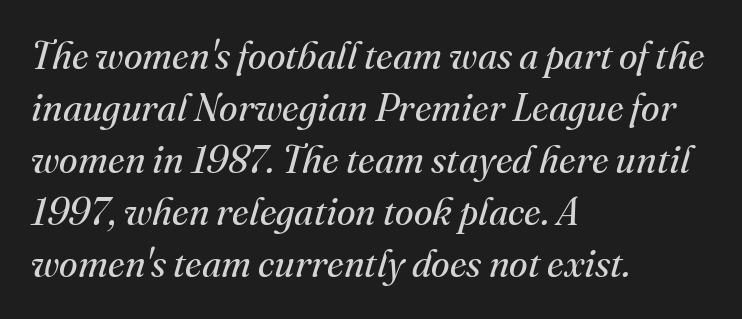
The image shows 38 px regular-weight serif type, italic (leaning right); set left-aligned, normal line spacing (1.37x), normal letter spacing, not underlined; medium stroke contrast and a small x-height.
